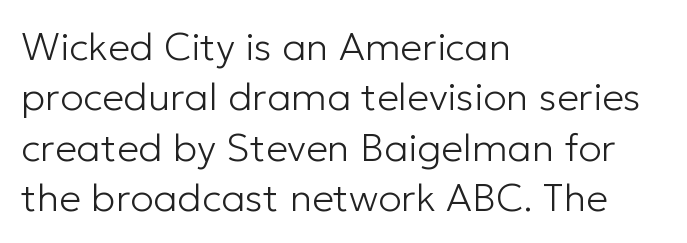
Q: Is the text bold? A: No.
Q: Is the text italic (slanted)? A: No, it is upright.
Q: Is the typeface a serif or a sans-serif typeface? A: Sans-serif.
Q: Is the text underlined? A: No.
Q: How is the paragraph aligned? A: Left-aligned.
Q: Is the spacing between letters normal or unusually wide? A: Normal.
Q: Is the spacing between lines tight, normal or loose? A: Normal.
Q: Width (condensed, normal, or wide)? A: Normal.
Q: Stroke contrast? A: Low.
Q: x-height? A: Medium.
Q: Monospaced? A: No.
